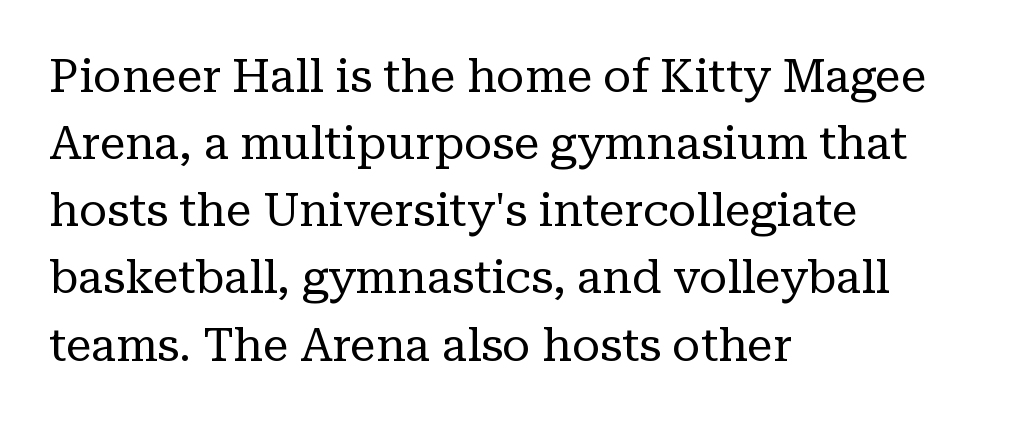
{"serif": "yes", "italic": "no", "bold": "no", "weight": "regular", "width": "normal", "stroke_contrast": "low", "x_height": "medium", "monospaced": "no", "underline": "no", "align": "left", "line_spacing": "normal", "line_spacing_ratio": 1.46, "letter_spacing": "normal", "letter_spacing_em": 0.0, "glyph_px": 46}
